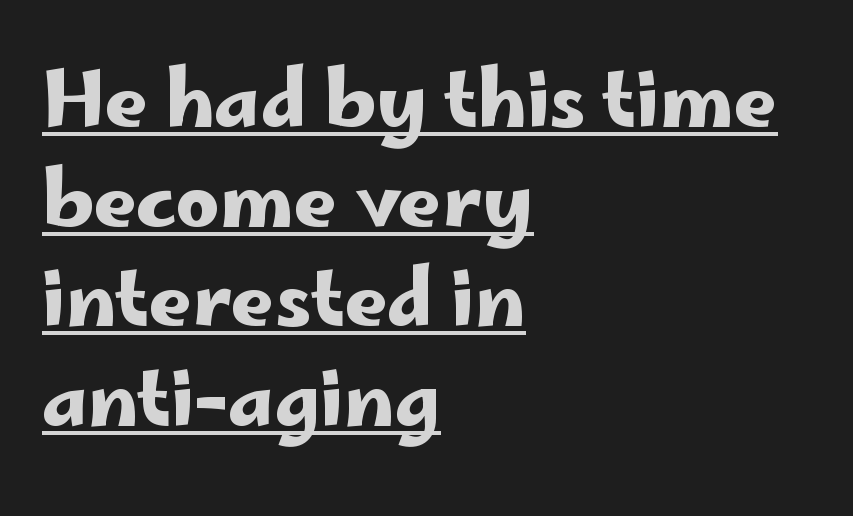
Q: Is the text italic (slanted)? A: No, it is upright.
Q: Is the typeface a serif or a sans-serif typeface? A: Sans-serif.
Q: Is the text underlined? A: Yes.
Q: How is the paragraph aligned? A: Left-aligned.
Q: Is the spacing between letters normal or unusually wide? A: Normal.
Q: Is the spacing between lines tight, normal or loose? A: Normal.
Q: Width (condensed, normal, or wide)? A: Wide.
Q: Stroke contrast? A: Low.
Q: x-height? A: Small.
Q: Monospaced? A: No.
